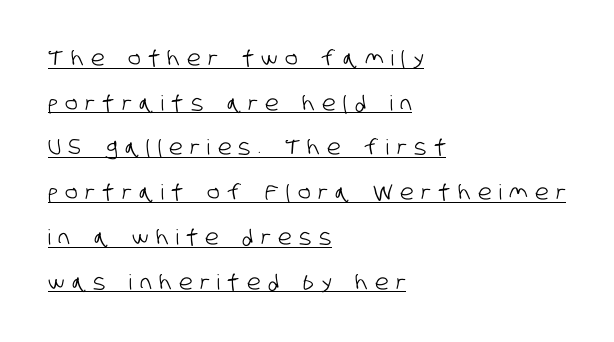
The image shows 21 px text type; set left-aligned, loose line spacing (2.13x), unusually wide letter spacing (+0.36 em), underlined.
